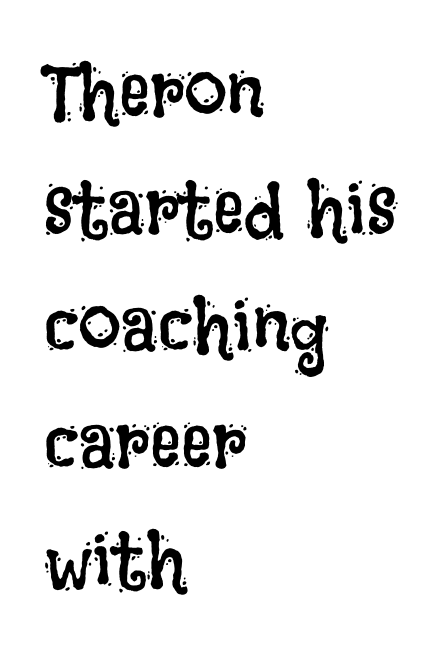
Q: Is the text bold? A: No.
Q: Is the text italic (slanted)? A: No, it is upright.
Q: Is the text underlined? A: No.
Q: How is the paragraph aligned? A: Left-aligned.
Q: Is the spacing between letters normal or unusually wide? A: Normal.
Q: Is the spacing between lines tight, normal or loose? A: Normal.
Q: Width (condensed, normal, or wide)? A: Condensed.
Q: Stroke contrast? A: Low.
Q: x-height? A: Large.
Q: Monospaced? A: No.
